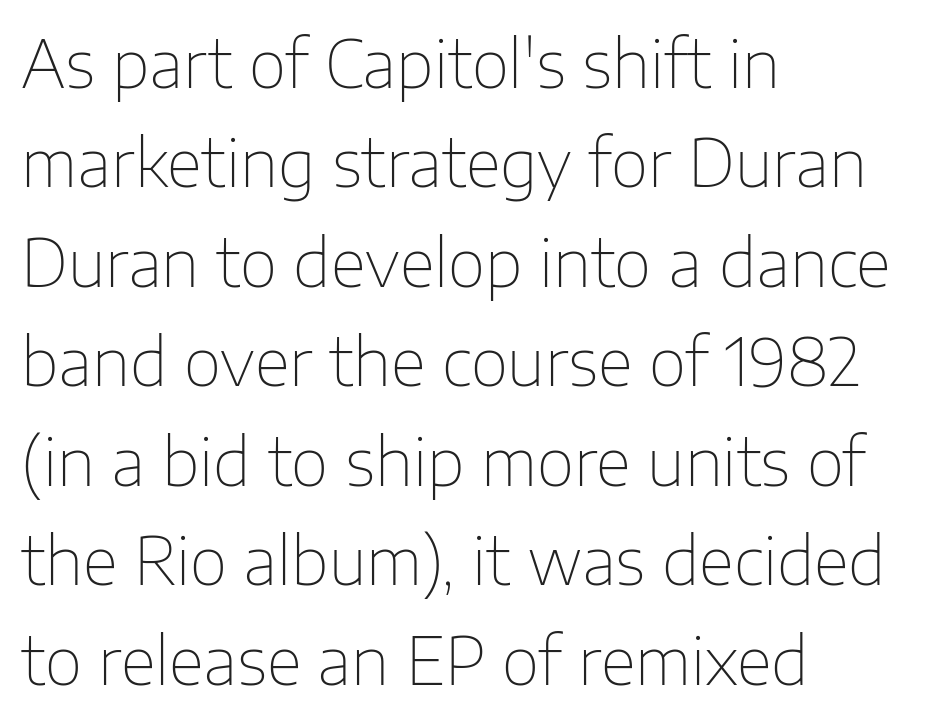
The image shows 65 px thin sans-serif type, upright; set left-aligned, normal line spacing (1.53x), normal letter spacing, not underlined; low stroke contrast and a medium x-height.
